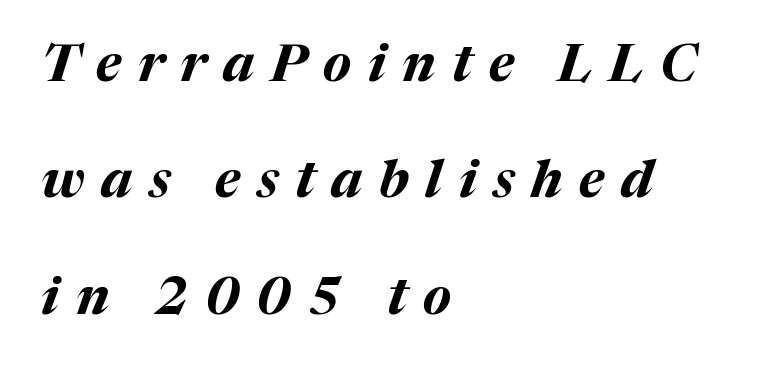
How heavy is the stroke? Heavy — this is a bold. Do the characters align in a grid? No, the font is proportional. The line texture is sparse and dotted thanks to wide tracking. Short and long lines alike share a common starting point at left.
